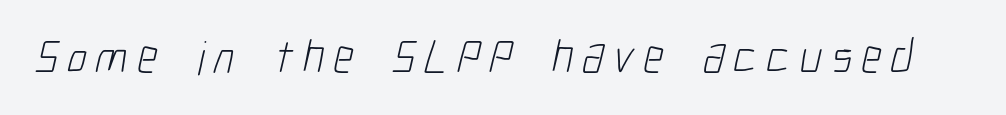
{"serif": "no", "bold": "no", "weight": "light", "width": "condensed", "stroke_contrast": "low", "x_height": "medium", "monospaced": "no", "underline": "no", "glyph_px": 48}
